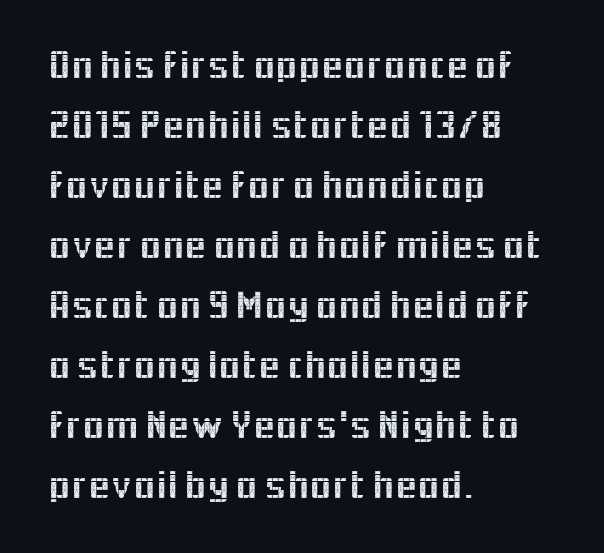
Q: Is the text italic (slanted)? A: No, it is upright.
Q: Is the typeface a serif or a sans-serif typeface? A: Sans-serif.
Q: Is the text underlined? A: No.
Q: How is the paragraph aligned? A: Left-aligned.
Q: Is the spacing between letters normal or unusually wide? A: Normal.
Q: Is the spacing between lines tight, normal or loose? A: Normal.
Q: Width (condensed, normal, or wide)? A: Normal.
Q: x-height? A: Medium.
Q: Monospaced? A: No.
